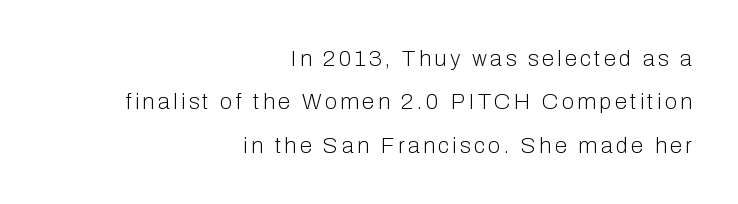
The image shows 22 px text type, upright; set right-aligned, loose line spacing (1.97x), not underlined.
